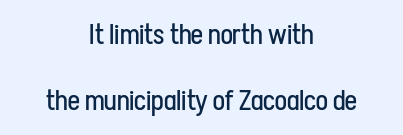
{"serif": "no", "italic": "no", "bold": "no", "weight": "regular", "width": "condensed", "stroke_contrast": "low", "x_height": "medium", "monospaced": "no", "underline": "no", "align": "center", "line_spacing": "loose", "line_spacing_ratio": 2.37, "letter_spacing": "normal", "letter_spacing_em": 0.0, "glyph_px": 28}
